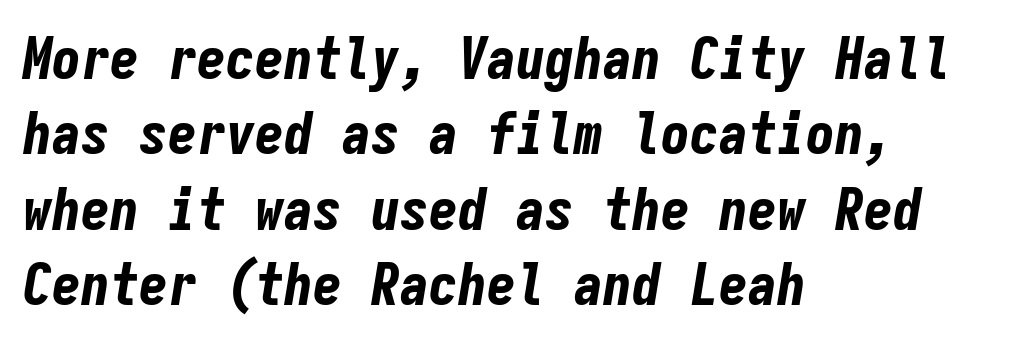
Q: Is the text bold? A: Yes.
Q: Is the text italic (slanted)? A: Yes, it leans right by about 9 degrees.
Q: Is the text underlined? A: No.
Q: How is the paragraph aligned? A: Left-aligned.
Q: Is the spacing between letters normal or unusually wide? A: Normal.
Q: Is the spacing between lines tight, normal or loose? A: Normal.
Q: Width (condensed, normal, or wide)? A: Condensed.
Q: Stroke contrast? A: Low.
Q: x-height? A: Medium.
Q: Monospaced? A: Yes.
